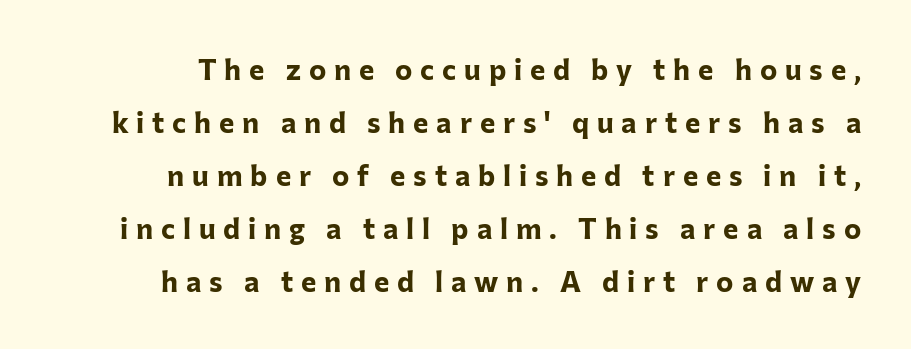
Q: Is the text bold? A: Yes.
Q: Is the text italic (slanted)? A: No, it is upright.
Q: Is the typeface a serif or a sans-serif typeface? A: Sans-serif.
Q: Is the text underlined? A: No.
Q: Is the spacing between letters normal or unusually wide? A: Unusually wide.
Q: Width (condensed, normal, or wide)? A: Normal.
Q: Stroke contrast? A: Low.
Q: x-height? A: Medium.
Q: Monospaced? A: No.
